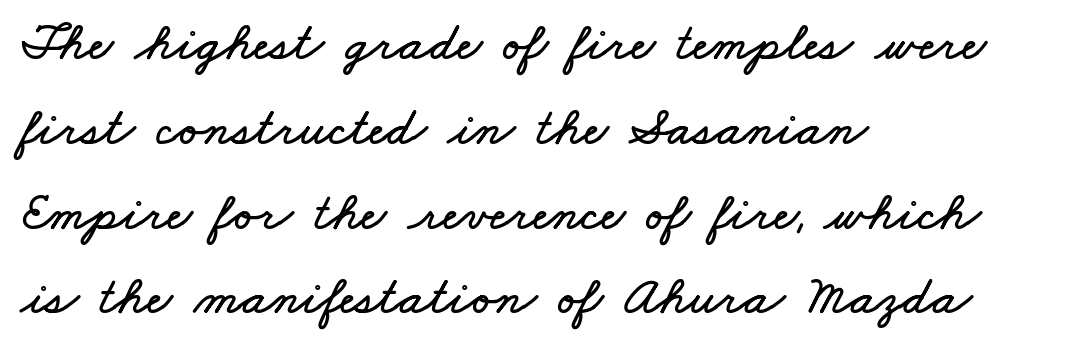
Q: Is the text underlined? A: No.
Q: How is the paragraph aligned? A: Left-aligned.
Q: Is the spacing between letters normal or unusually wide? A: Normal.
Q: Is the spacing between lines tight, normal or loose? A: Normal.
Q: Width (condensed, normal, or wide)? A: Wide.
Q: Stroke contrast? A: Low.
Q: x-height? A: Small.
Q: Monospaced? A: No.
